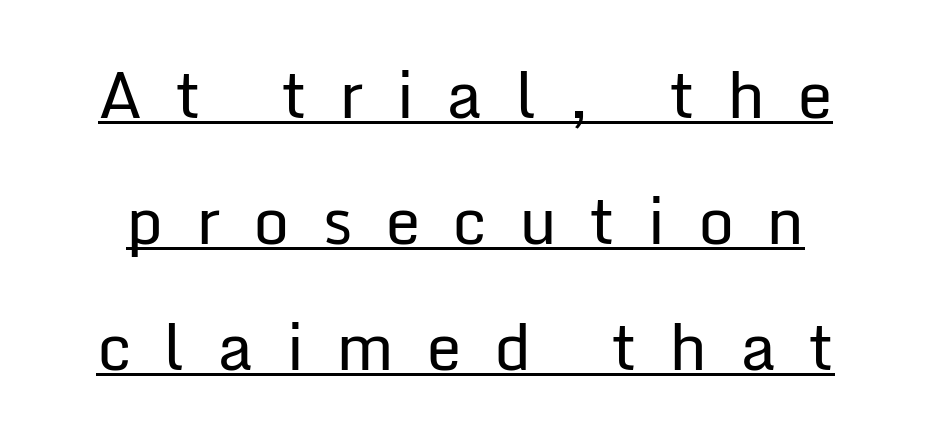
Q: Is the text bold? A: No.
Q: Is the text italic (slanted)? A: No, it is upright.
Q: Is the typeface a serif or a sans-serif typeface? A: Sans-serif.
Q: Is the text underlined? A: Yes.
Q: Is the spacing between letters normal or unusually wide? A: Unusually wide.
Q: Is the spacing between lines tight, normal or loose? A: Loose.
Q: Width (condensed, normal, or wide)? A: Normal.
Q: Stroke contrast? A: Low.
Q: x-height? A: Medium.
Q: Monospaced? A: No.
